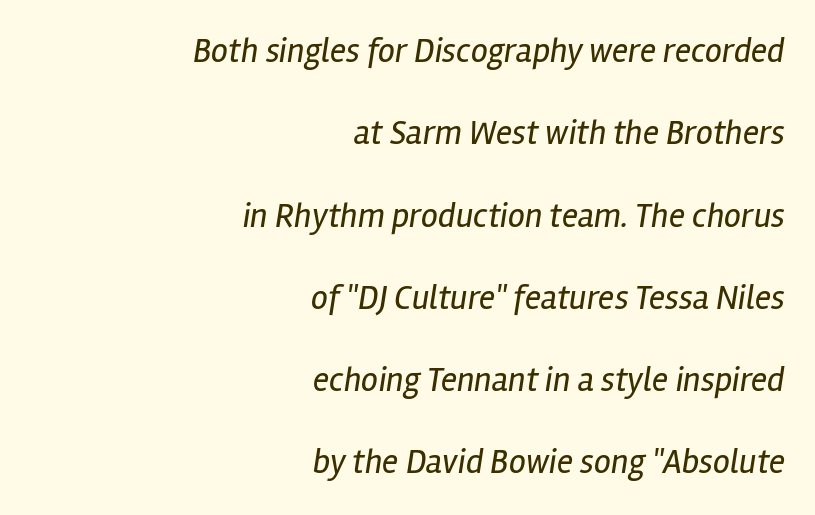
The image shows 34 px regular-weight, condensed type, italic (leaning right); set right-aligned, loose line spacing (2.42x), normal letter spacing, not underlined; low stroke contrast and a medium x-height.
